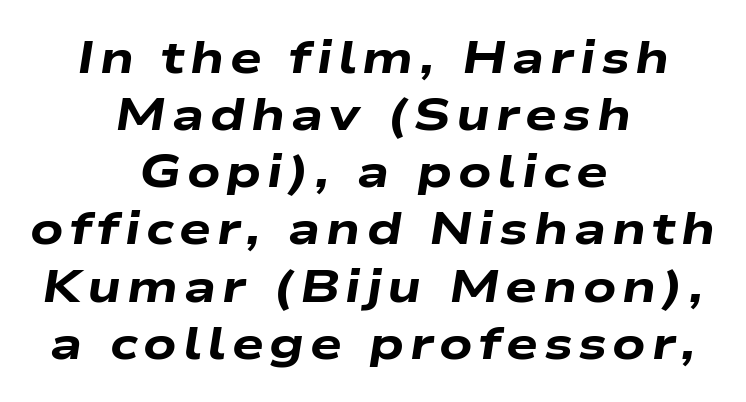
{"italic": "yes", "lean": "right", "slant_degrees": 9, "bold": "yes", "weight": "heavy", "width": "wide", "stroke_contrast": "low", "x_height": "medium", "monospaced": "no", "underline": "no", "align": "center", "line_spacing": "normal", "line_spacing_ratio": 1.27, "glyph_px": 45}
